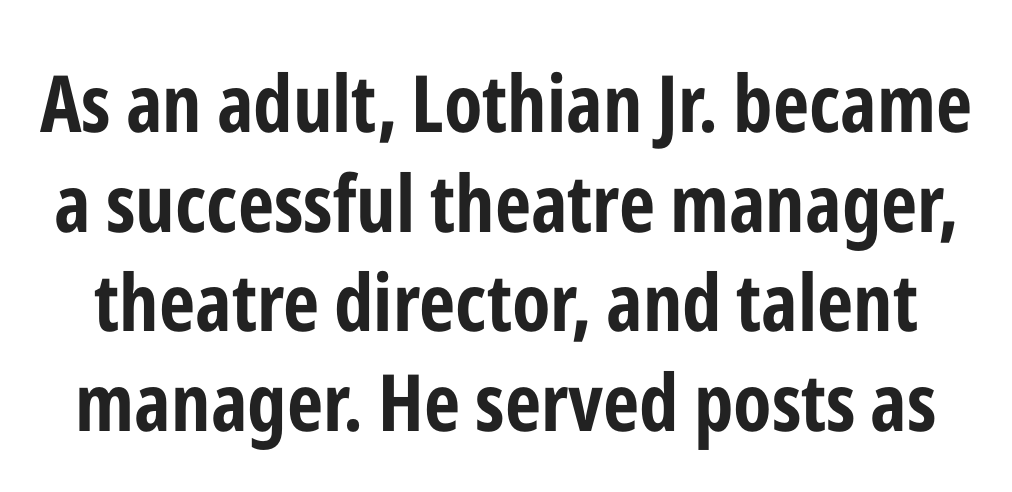
The image shows 79 px bold, condensed sans-serif type, upright; set normal line spacing (1.26x), normal letter spacing, not underlined; low stroke contrast and a medium x-height.
